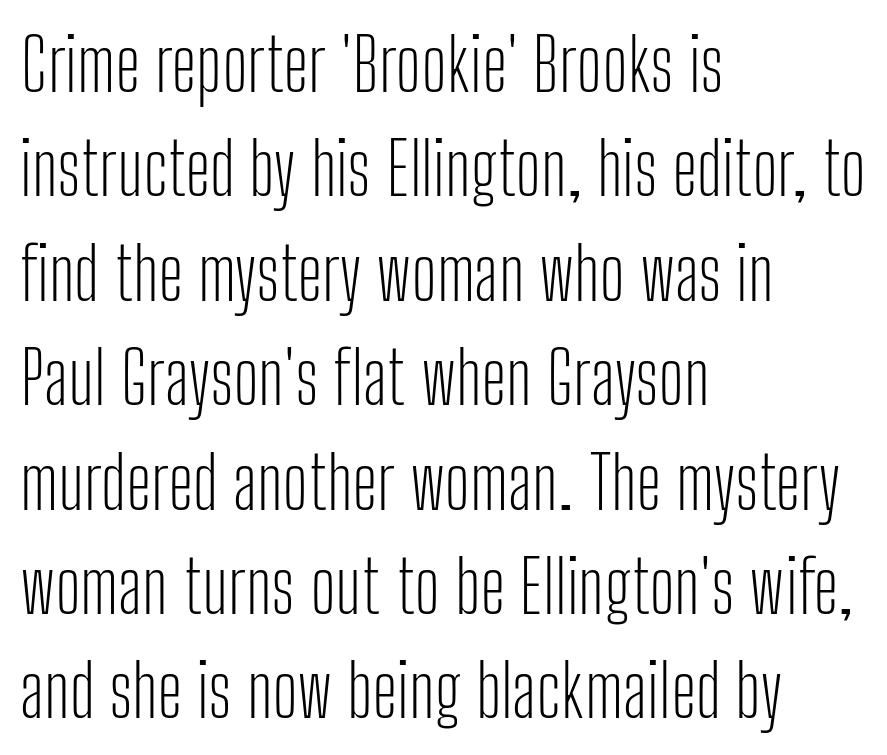
{"serif": "no", "italic": "no", "bold": "no", "weight": "light", "width": "condensed", "stroke_contrast": "low", "x_height": "medium", "monospaced": "no", "underline": "no", "align": "left", "line_spacing": "normal", "line_spacing_ratio": 1.43, "letter_spacing": "normal", "letter_spacing_em": 0.0, "glyph_px": 73}
